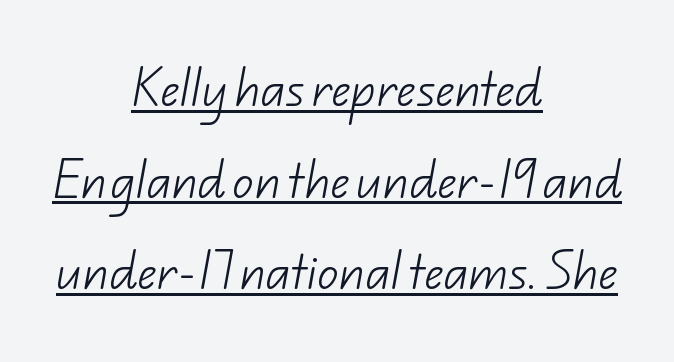
Alignment: centered. Each word holds together tightly as a unit, with standard inter-letter gaps. The characters are drawn with everyday or finer stroke widths. The lines are spread far apart with generous leading. Notice how a bar underscores the lettering throughout. The rendering uses natural spacing where letterforms have individual widths.
